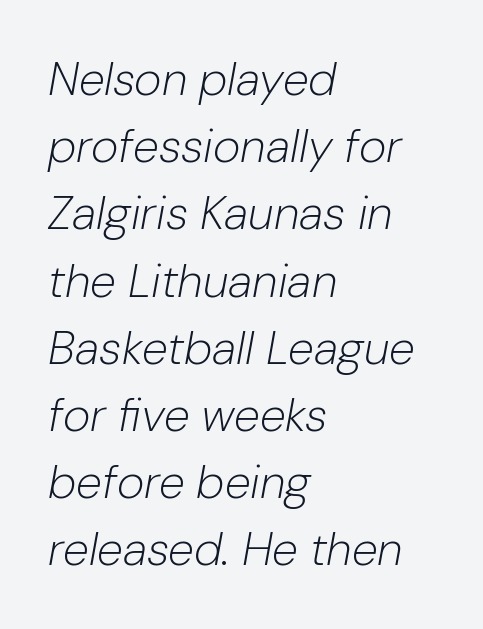
{"italic": "yes", "lean": "right", "slant_degrees": 10, "bold": "no", "weight": "light", "width": "normal", "stroke_contrast": "low", "x_height": "medium", "monospaced": "no", "underline": "no", "align": "left", "line_spacing": "normal", "line_spacing_ratio": 1.43, "letter_spacing": "normal", "letter_spacing_em": 0.0, "glyph_px": 47}
